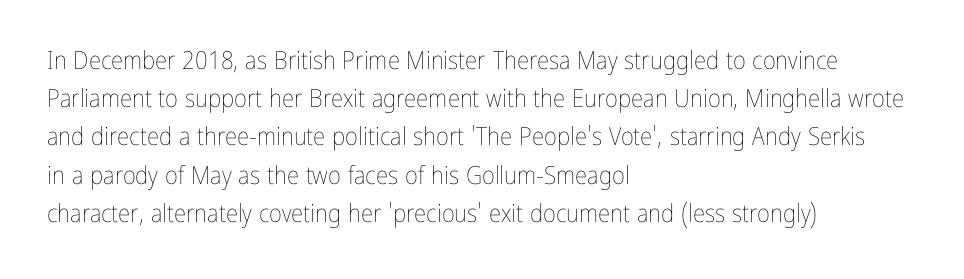
{"italic": "no", "bold": "no", "underline": "no", "align": "left", "line_spacing": "normal", "line_spacing_ratio": 1.53, "letter_spacing": "normal", "letter_spacing_em": 0.0, "glyph_px": 25}
